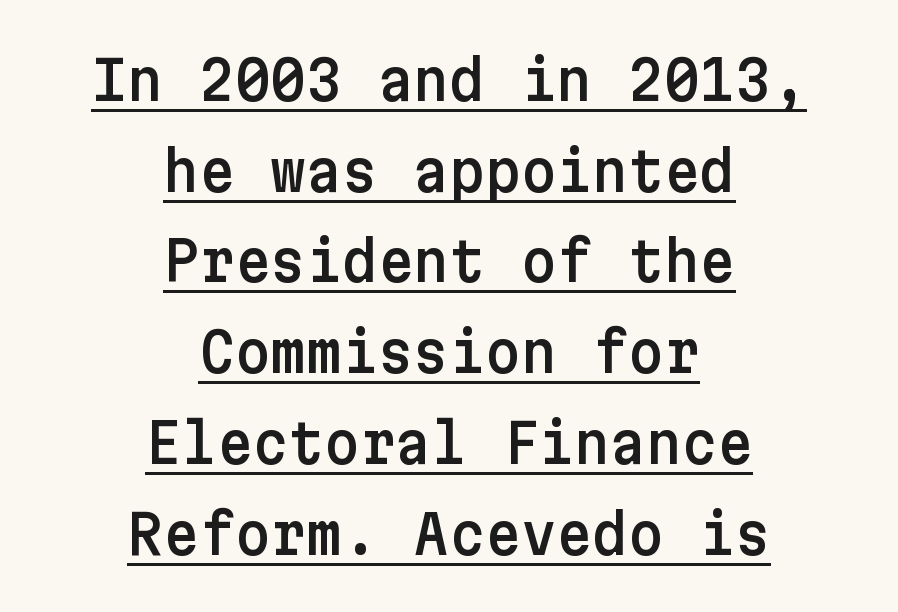
Decoration check: the copy is underlined. Does the copy run flush right? No — it is centered line by line. The type is set solid horizontally, with unmodified tracking. The lettering holds an erect, upright posture throughout. Type style note: lacks serifs. Regarding leading, the lines here are spaced in the standard way.
